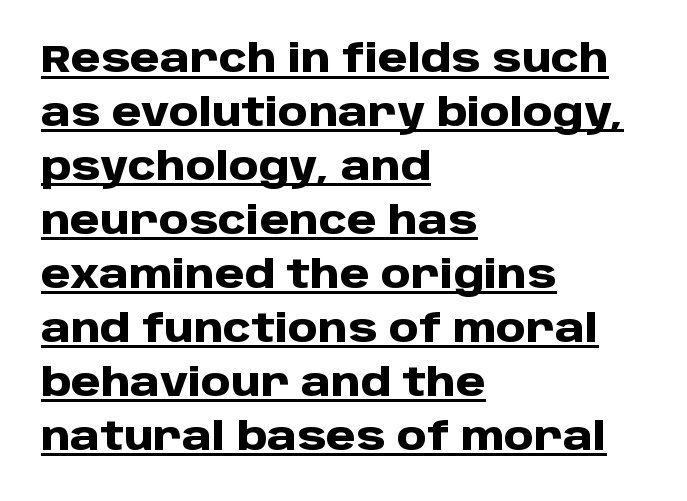
Q: Is the text bold? A: Yes.
Q: Is the text italic (slanted)? A: No, it is upright.
Q: Is the typeface a serif or a sans-serif typeface? A: Sans-serif.
Q: Is the text underlined? A: Yes.
Q: How is the paragraph aligned? A: Left-aligned.
Q: Is the spacing between letters normal or unusually wide? A: Normal.
Q: Is the spacing between lines tight, normal or loose? A: Normal.
Q: Width (condensed, normal, or wide)? A: Normal.
Q: Stroke contrast? A: Low.
Q: x-height? A: Large.
Q: Monospaced? A: No.
